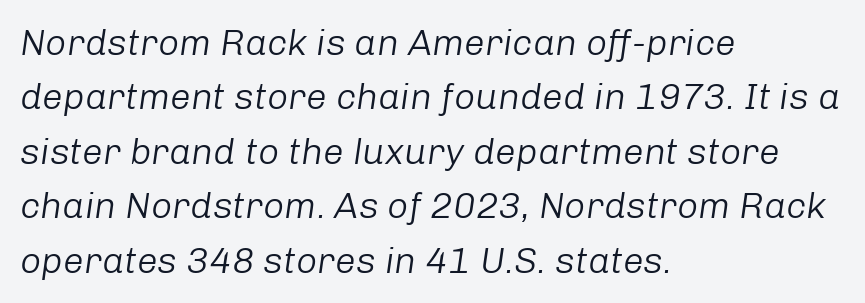
{"italic": "yes", "lean": "right", "slant_degrees": 8, "bold": "no", "weight": "light", "width": "normal", "stroke_contrast": "low", "x_height": "medium", "monospaced": "no", "underline": "no", "align": "left", "line_spacing": "normal", "line_spacing_ratio": 1.47, "letter_spacing": "normal", "letter_spacing_em": 0.0, "glyph_px": 37}
